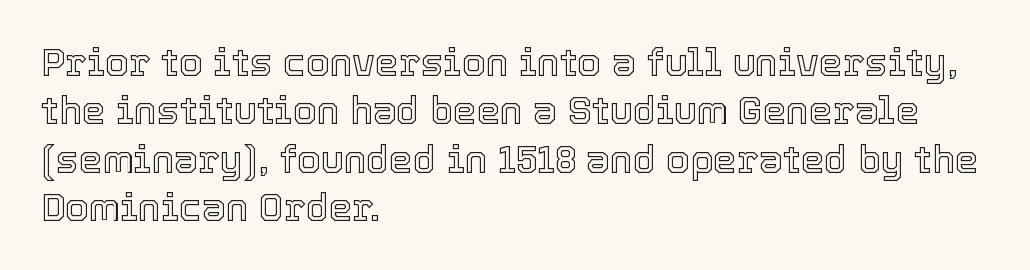
{"italic": "no", "width": "normal", "x_height": "medium", "monospaced": "no", "underline": "no", "align": "left", "line_spacing": "normal", "line_spacing_ratio": 1.27, "letter_spacing": "normal", "letter_spacing_em": 0.0, "glyph_px": 38}
